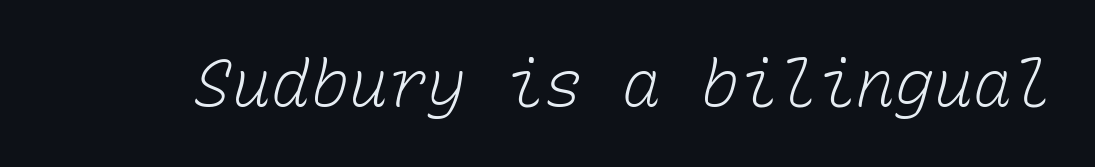
{"bold": "no", "weight": "light", "width": "normal", "stroke_contrast": "low", "x_height": "medium", "monospaced": "yes", "underline": "no", "letter_spacing": "normal", "letter_spacing_em": 0.0, "glyph_px": 65}
